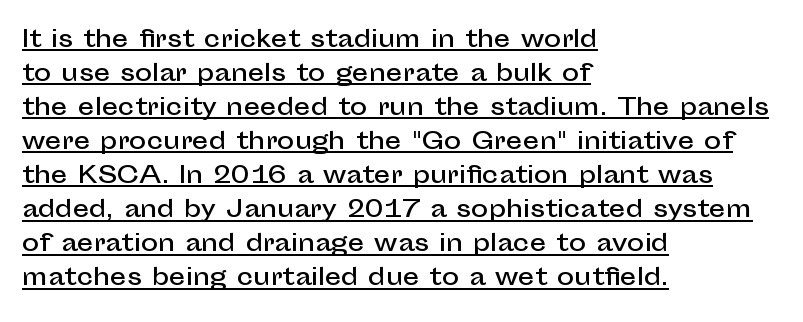
The image shows 23 px text type, upright; set left-aligned, normal line spacing (1.48x), normal letter spacing, underlined.
